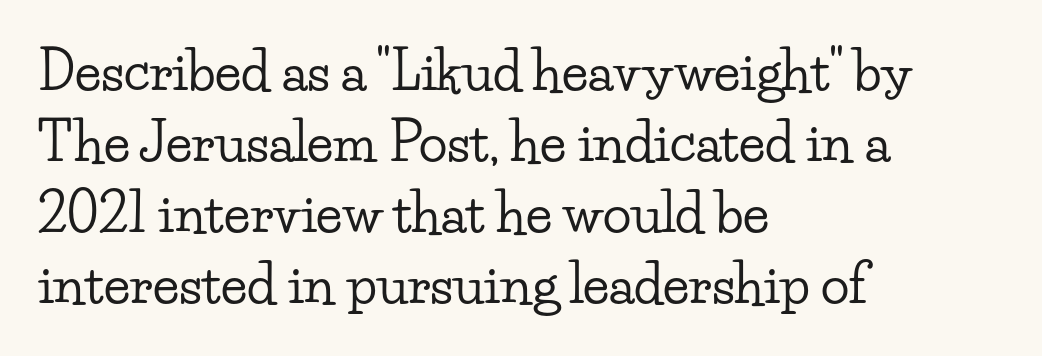
The image shows 53 px wide serif type, upright; set left-aligned, normal line spacing (1.34x), normal letter spacing, not underlined; low stroke contrast and a small x-height.
